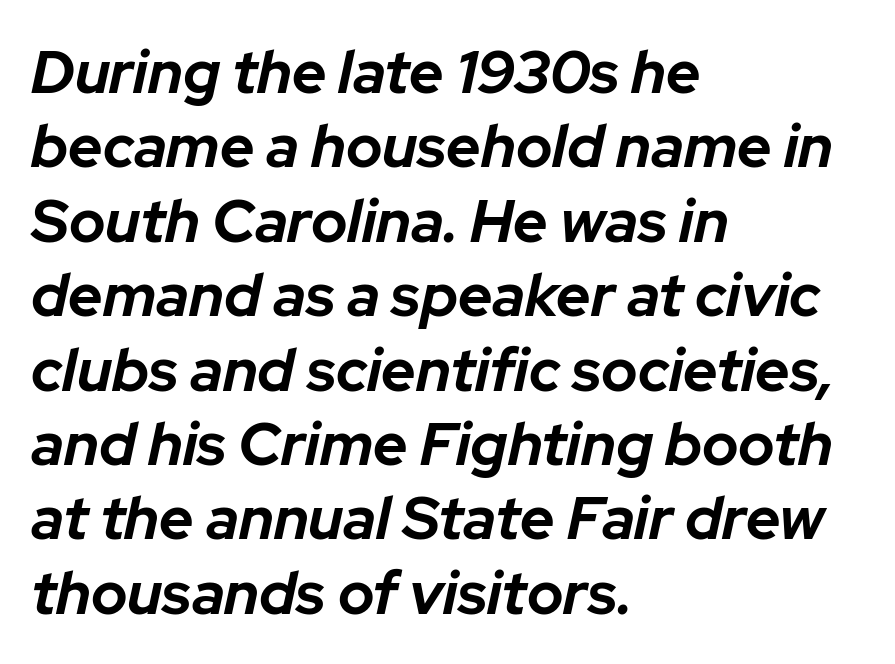
The image shows 60 px bold type, italic (leaning right); set left-aligned, line spacing 1.24x, normal letter spacing, not underlined; low stroke contrast and a medium x-height.
